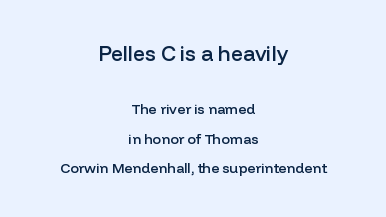
Q: Is the text bold? A: Semi-bold.
Q: Is the text italic (slanted)? A: No, it is upright.
Q: Is the text underlined? A: No.
Q: How is the paragraph aligned? A: Centered.
Q: Is the spacing between letters normal or unusually wide? A: Normal.
Q: Is the spacing between lines tight, normal or loose? A: Loose.
Q: Which block of text is set in a larger size, the first (top) or the second (bottom)? A: The first (top) one.
